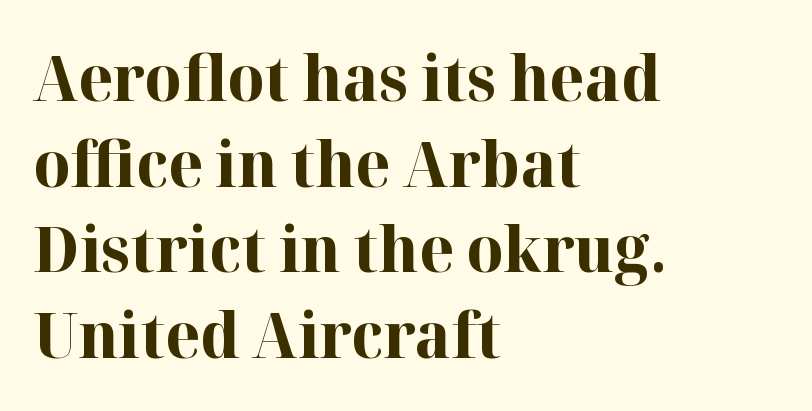
The string is rendered with underlining switched off. Heft: maximum for text — a bold. Caption: multi-line text, flush left, ragged right. The passage shown is typed in a proportional face where columns would drift. This is serif lettering, the kind often seen in printed books.
